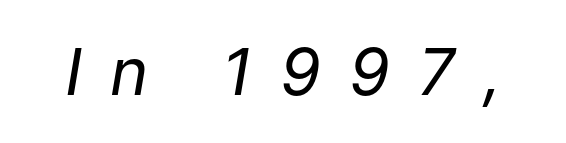
Stroke thickness stays within the range of a standard reading face or lighter. This sample has the flowing, uneven cadence of proportional lettering. This rendering widens character spacing well past its baseline value. The passage shown is not underscored anywhere. These lines were composed using italics.
